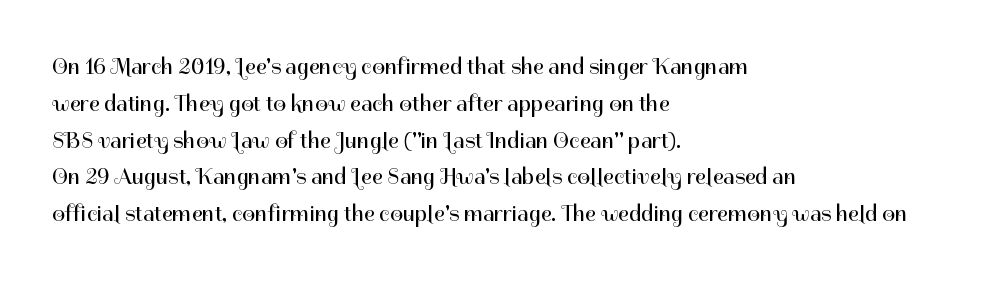
The image shows 23 px text type, upright; set left-aligned, normal line spacing (1.6x), normal letter spacing, not underlined.
